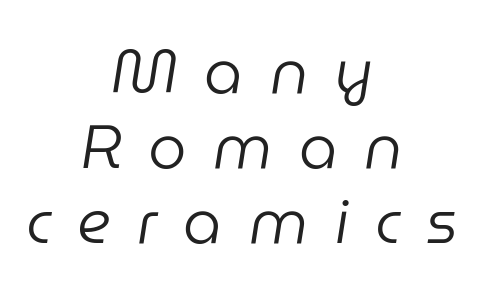
{"italic": "yes", "lean": "right", "slant_degrees": 9, "bold": "no", "weight": "regular", "width": "normal", "stroke_contrast": "low", "x_height": "medium", "monospaced": "no", "underline": "no", "align": "center", "line_spacing_ratio": 1.23, "letter_spacing": "wide", "letter_spacing_em": 0.43, "glyph_px": 61}
